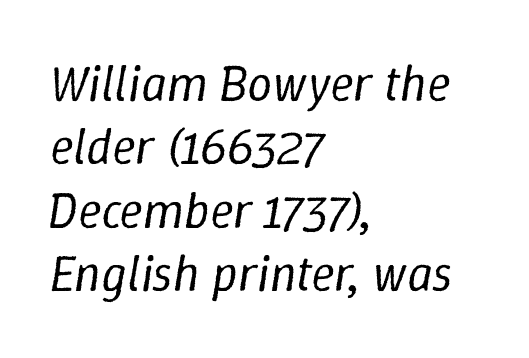
The image shows 50 px regular-weight type, italic (leaning right); set left-aligned, normal line spacing (1.27x), normal letter spacing, not underlined; low stroke contrast and a medium x-height.
